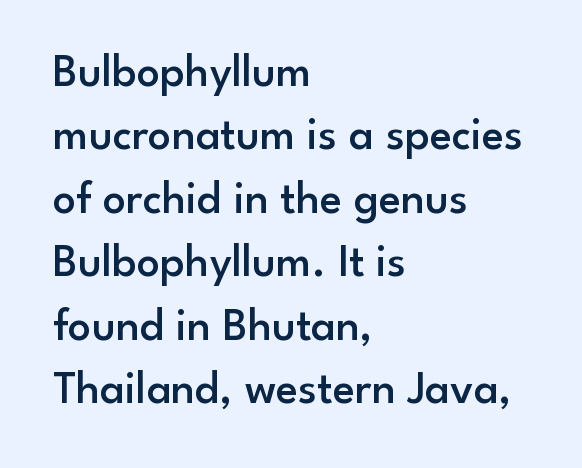
{"serif": "no", "italic": "no", "bold": "semi", "weight": "semibold", "width": "normal", "stroke_contrast": "low", "x_height": "small", "monospaced": "no", "underline": "no", "align": "left", "line_spacing": "normal", "line_spacing_ratio": 1.38, "letter_spacing": "normal", "letter_spacing_em": 0.0, "glyph_px": 46}
